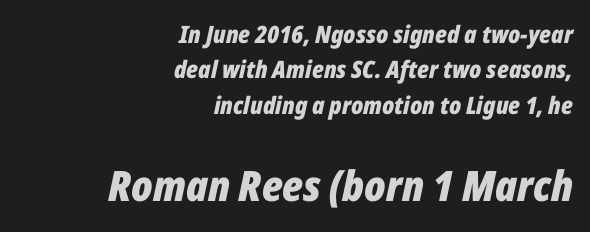
The image shows 42 px bold, condensed type, italic (leaning right); set right-aligned, normal line spacing (1.47x), normal letter spacing, not underlined; the second (bottom) block is 1.75x larger; low stroke contrast and a medium x-height.
